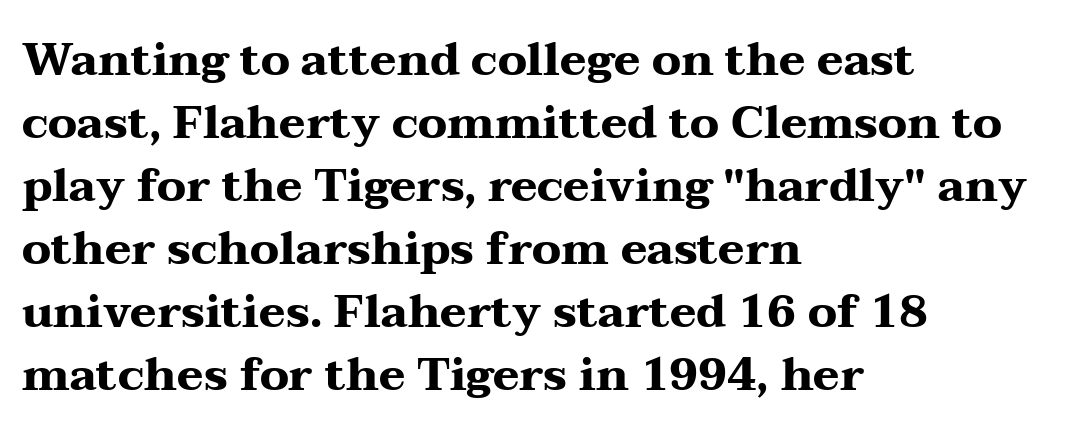
The image shows 45 px heavy, wide serif type, upright; set left-aligned, normal line spacing (1.4x), normal letter spacing, not underlined; medium stroke contrast and a medium x-height.
